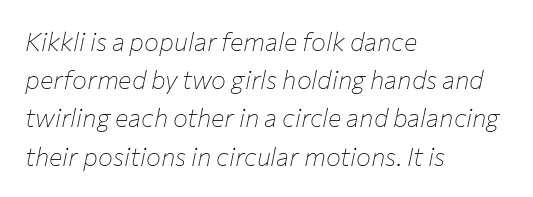
Q: Is the text bold? A: No.
Q: Is the text italic (slanted)? A: Yes, it leans right by about 12 degrees.
Q: Is the text underlined? A: No.
Q: How is the paragraph aligned? A: Left-aligned.
Q: Is the spacing between letters normal or unusually wide? A: Normal.
Q: Is the spacing between lines tight, normal or loose? A: Normal.
